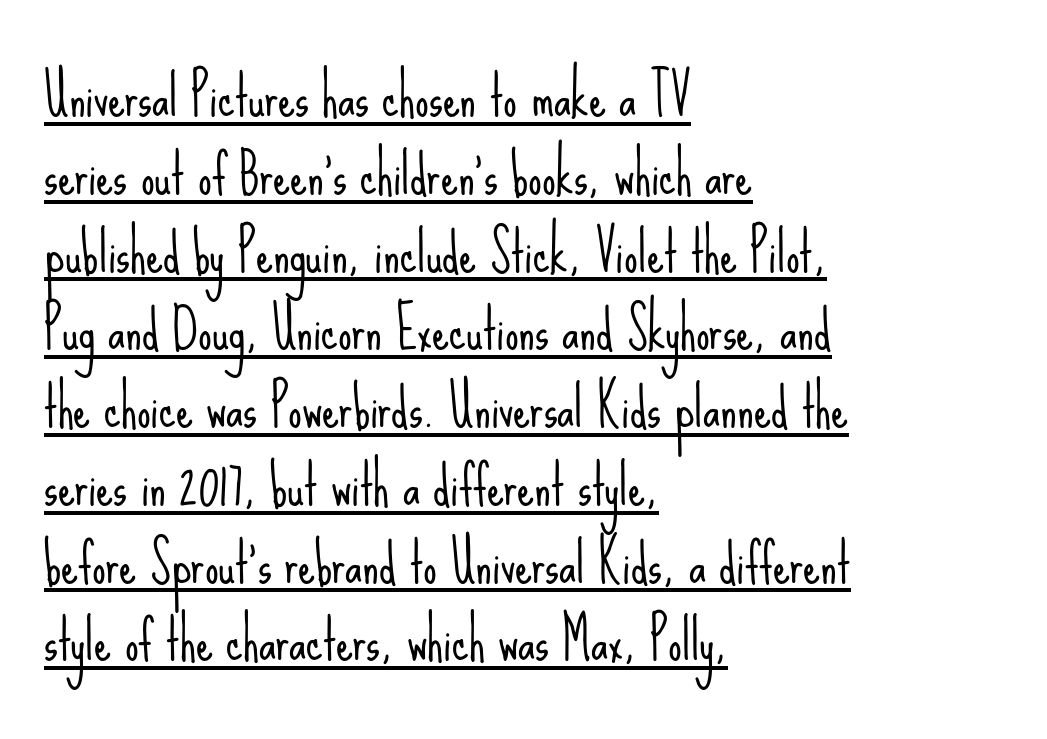
Short and long lines alike share a common starting point at left. This sample has the flowing, uneven cadence of proportional lettering. The passage shown is typeset with a sans-serif family. The typography opts for an upright posture over an oblique one. A quiet, ordinary-to-light weight characterises the typeface.
